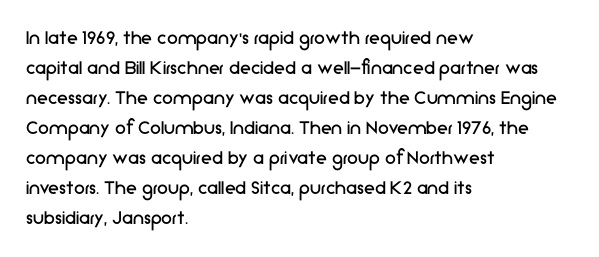
Reading down the column, the eye jumps a familiar distance to each next line. Left-aligned paragraph, ragged on the right. Check under the words: just untouched page. Nope, not italic — everything's standing straight.
